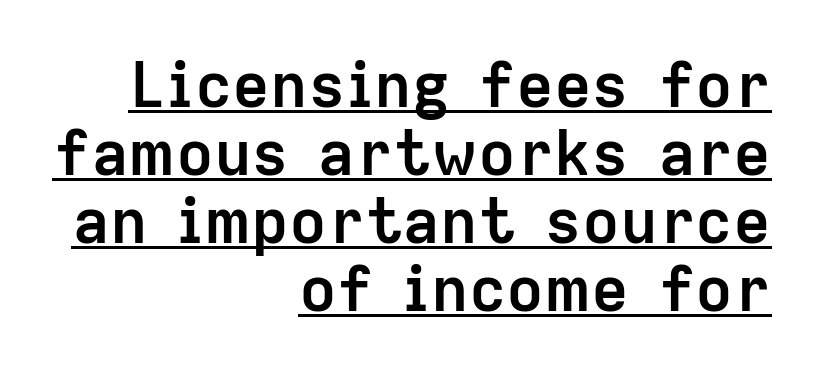
{"serif": "no", "italic": "no", "bold": "yes", "weight": "semibold", "width": "normal", "stroke_contrast": "low", "x_height": "medium", "monospaced": "no", "underline": "yes", "align": "right", "line_spacing": "tight", "line_spacing_ratio": 1.08, "letter_spacing": "normal", "letter_spacing_em": 0.0, "glyph_px": 63}
